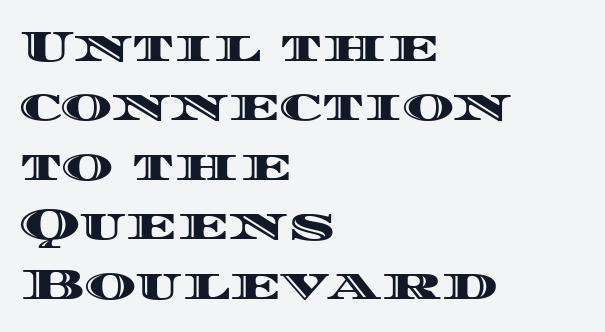
{"italic": "no", "width": "wide", "x_height": "large", "monospaced": "no", "underline": "no", "align": "left", "line_spacing": "normal", "line_spacing_ratio": 1.35, "letter_spacing": "normal", "letter_spacing_em": 0.0, "glyph_px": 44}
